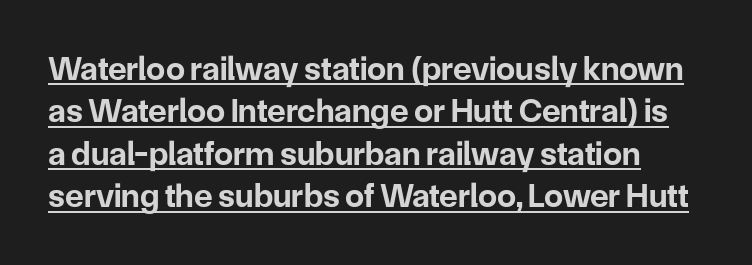
The image shows 34 px bold sans-serif type, upright; set normal line spacing (1.25x), normal letter spacing, underlined; low stroke contrast and a medium x-height.
